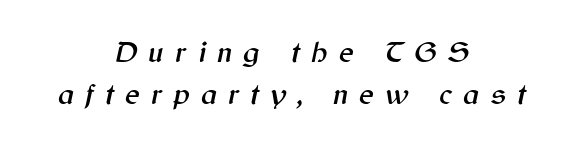
Q: Is the text italic (slanted)? A: Yes, it leans right by about 12 degrees.
Q: Is the text underlined? A: No.
Q: How is the paragraph aligned? A: Centered.
Q: Is the spacing between letters normal or unusually wide? A: Unusually wide.
Q: Is the spacing between lines tight, normal or loose? A: Normal.
Q: Width (condensed, normal, or wide)? A: Normal.
Q: Stroke contrast? A: Medium.
Q: x-height? A: Medium.
Q: Monospaced? A: No.
